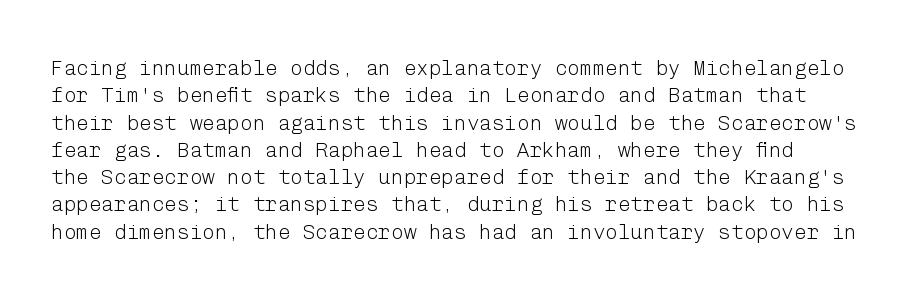
Q: Is the text bold? A: No.
Q: Is the text italic (slanted)? A: No, it is upright.
Q: Is the text underlined? A: No.
Q: Is the spacing between letters normal or unusually wide? A: Normal.
Q: Is the spacing between lines tight, normal or loose? A: Normal.
